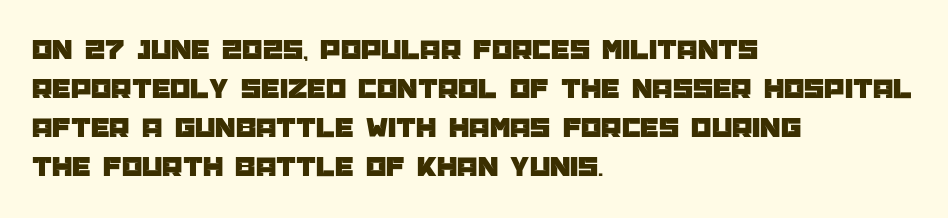
If you measured baseline to baseline, you'd find a middling distance. Plain, unruled lines of type. All the whitespace from short lines collects on the right. This is roman type, the default non-slanted kind. This rendering leaves character spacing at its baseline value.
